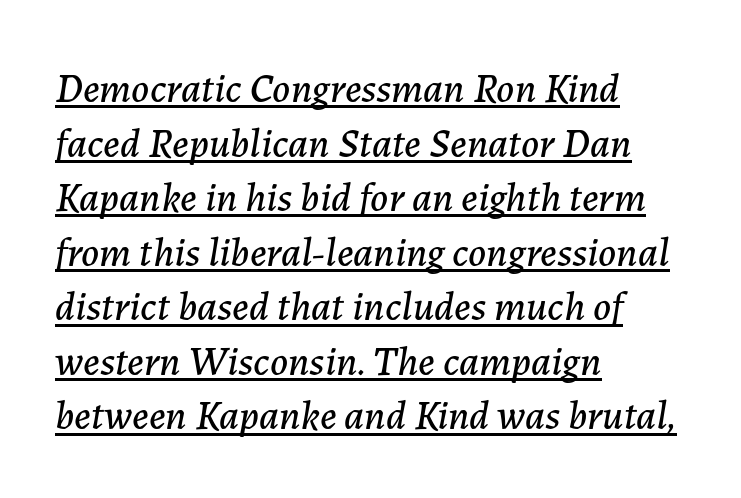
{"italic": "yes", "lean": "right", "slant_degrees": 7, "width": "normal", "stroke_contrast": "low", "x_height": "medium", "monospaced": "no", "underline": "yes", "align": "left", "line_spacing": "normal", "line_spacing_ratio": 1.33, "letter_spacing": "normal", "letter_spacing_em": 0.0, "glyph_px": 41}
